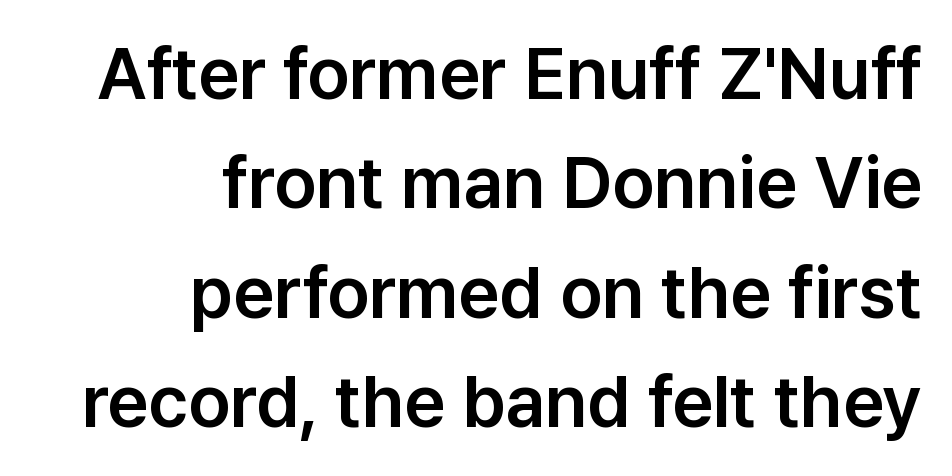
Notice how the passage keeps a crisp vertical edge on the right only. The face used here is a sans, in the tradition of grotesques and geometrics. Short note: letters normally spaced. Honestly, the row spacing looks completely unremarkable. The foot of each line stays bare and open.
